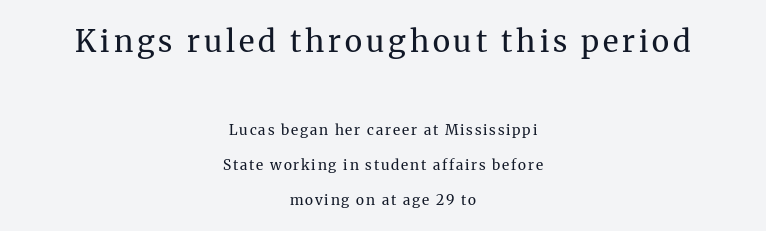
{"serif": "yes", "italic": "no", "bold": "no", "weight": "regular", "width": "normal", "stroke_contrast": "medium", "x_height": "medium", "monospaced": "no", "underline": "no", "align": "center", "line_spacing": "loose", "line_spacing_ratio": 2.5, "larger_block": "first", "size_ratio": 2.14, "glyph_px": 30}
